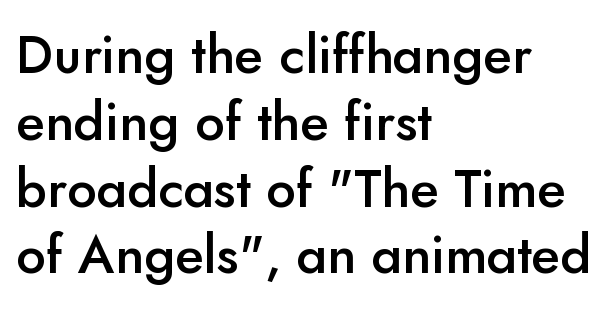
Does the lettering tilt? It doesn't — this is upright. Tracking here is standard; glyphs follow each other at the usual distance. This rendering uses left alignment, leaving the right contour irregular. This sample has the flowing, uneven cadence of proportional lettering. Are there feet on the stems? There aren't — it's a sans. Anything drawn beneath the words? Only blank space.
